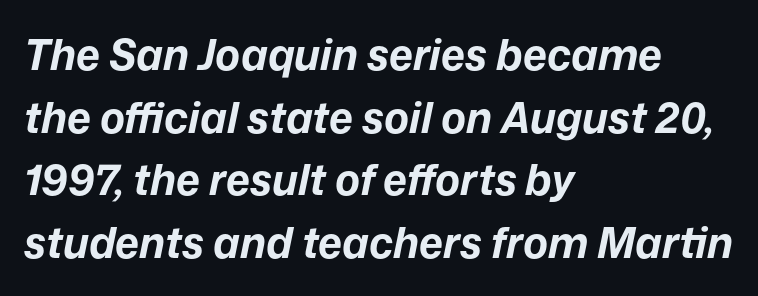
Q: Is the text bold? A: Yes.
Q: Is the text italic (slanted)? A: Yes, it leans right by about 12 degrees.
Q: Is the text underlined? A: No.
Q: How is the paragraph aligned? A: Left-aligned.
Q: Is the spacing between letters normal or unusually wide? A: Normal.
Q: Is the spacing between lines tight, normal or loose? A: Normal.
Q: Width (condensed, normal, or wide)? A: Normal.
Q: Stroke contrast? A: Low.
Q: x-height? A: Medium.
Q: Monospaced? A: No.
